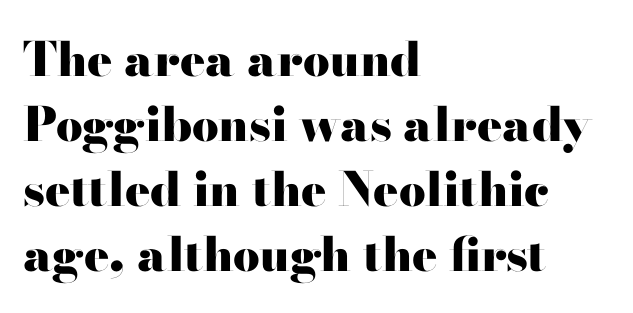
The image shows 47 px heavy, wide serif type, upright; set left-aligned, normal line spacing (1.38x), normal letter spacing, not underlined; high stroke contrast and a small x-height.
